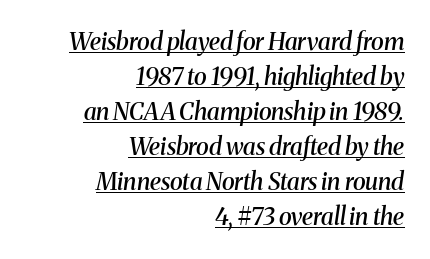
{"italic": "yes", "lean": "right", "slant_degrees": 8, "bold": "semi", "underline": "yes", "align": "right", "line_spacing": "normal", "line_spacing_ratio": 1.46, "letter_spacing": "normal", "letter_spacing_em": 0.0, "glyph_px": 24}
